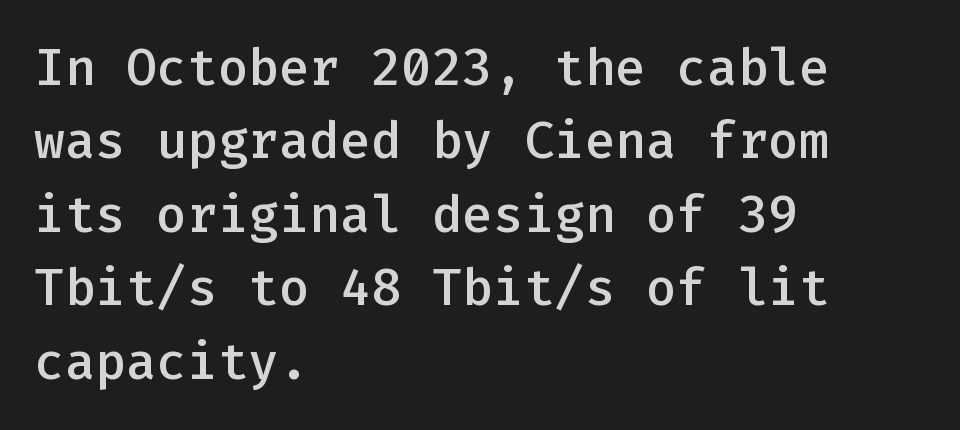
The image shows 51 px semibold sans-serif type, upright, monospaced; set left-aligned, normal line spacing (1.44x), normal letter spacing, not underlined; low stroke contrast and a medium x-height.
